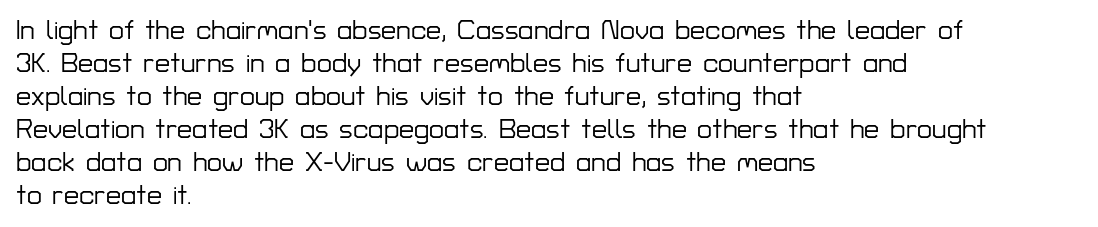
Q: Is the text italic (slanted)? A: No, it is upright.
Q: Is the text underlined? A: No.
Q: How is the paragraph aligned? A: Left-aligned.
Q: Is the spacing between letters normal or unusually wide? A: Normal.
